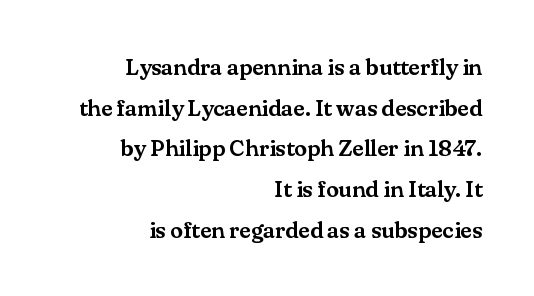
Q: Is the text italic (slanted)? A: No, it is upright.
Q: Is the text underlined? A: No.
Q: How is the paragraph aligned? A: Right-aligned.
Q: Is the spacing between letters normal or unusually wide? A: Normal.
